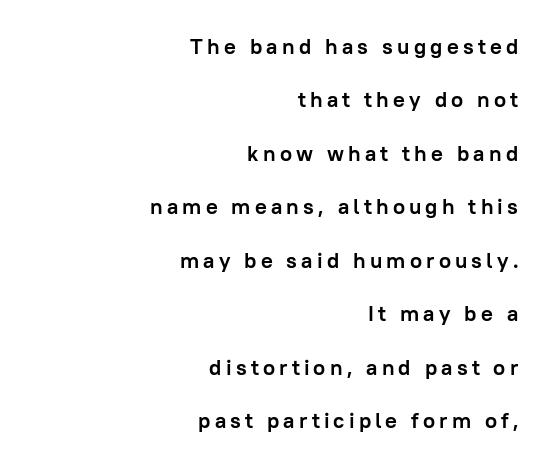
{"italic": "no", "bold": "yes", "underline": "no", "align": "right", "line_spacing": "loose", "line_spacing_ratio": 2.43, "glyph_px": 22}
